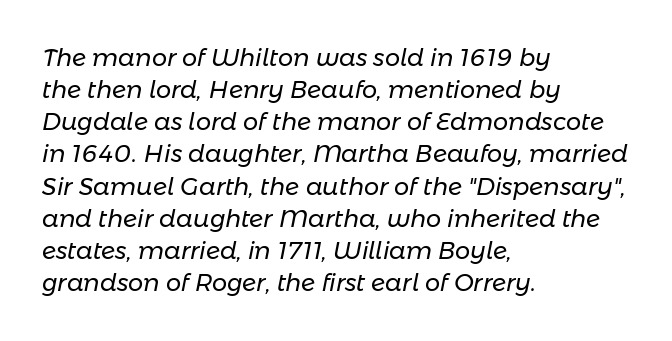
{"italic": "yes", "lean": "right", "slant_degrees": 11, "bold": "no", "underline": "no", "align": "left", "line_spacing": "normal", "line_spacing_ratio": 1.34, "letter_spacing": "normal", "letter_spacing_em": 0.0, "glyph_px": 24}
